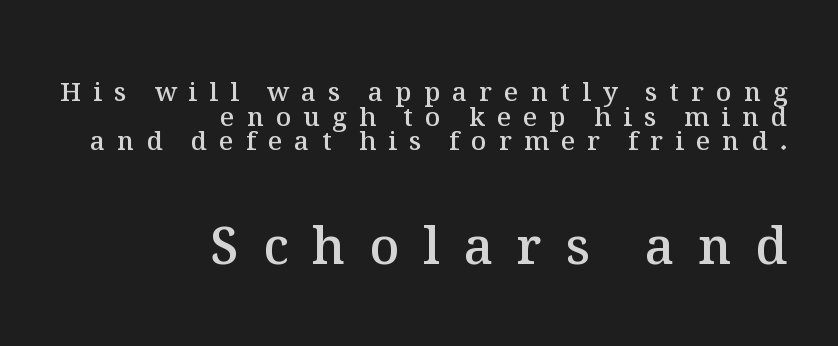
Does the weight exceed regular? Yes, but only to semibold. Nope, not italic — everything's standing straight. The type is letterspaced generously, with wide tracking. How would I describe the line gaps? Narrow and economical. Every row of glyphs terminates at an identical x-position on the right.
